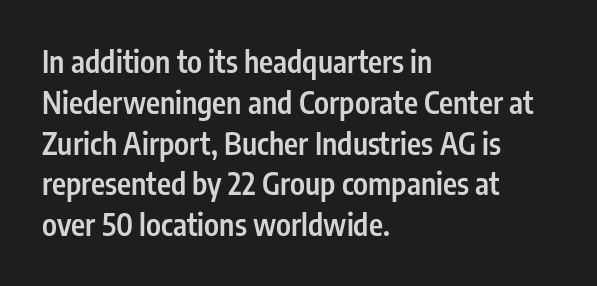
Q: Is the text bold? A: Semi-bold.
Q: Is the text italic (slanted)? A: No, it is upright.
Q: Is the typeface a serif or a sans-serif typeface? A: Sans-serif.
Q: Is the text underlined? A: No.
Q: How is the paragraph aligned? A: Left-aligned.
Q: Is the spacing between letters normal or unusually wide? A: Normal.
Q: Is the spacing between lines tight, normal or loose? A: Normal.
Q: Width (condensed, normal, or wide)? A: Condensed.
Q: Stroke contrast? A: Low.
Q: x-height? A: Medium.
Q: Monospaced? A: No.
